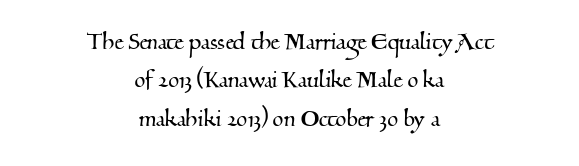
The image shows 28 px serif type; set centered, normal line spacing (1.37x), normal letter spacing, not underlined; medium stroke contrast and a small x-height.
